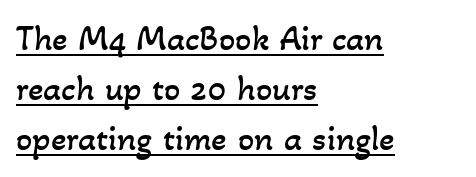
No letter is thick-stroked: the sample isn't bold. Words appear dense and cohesive because spacing is normal. The passage shown stacks its lines at a standard gap. Proportional: the letters do not fall into vertical columns.
